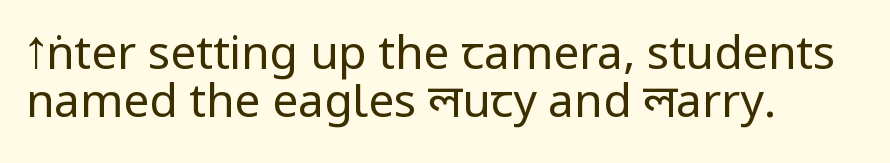
The image shows 46 px regular-weight, condensed sans-serif type, upright; set left-aligned, tight line spacing (1.05x), normal letter spacing, not underlined; low stroke contrast.
